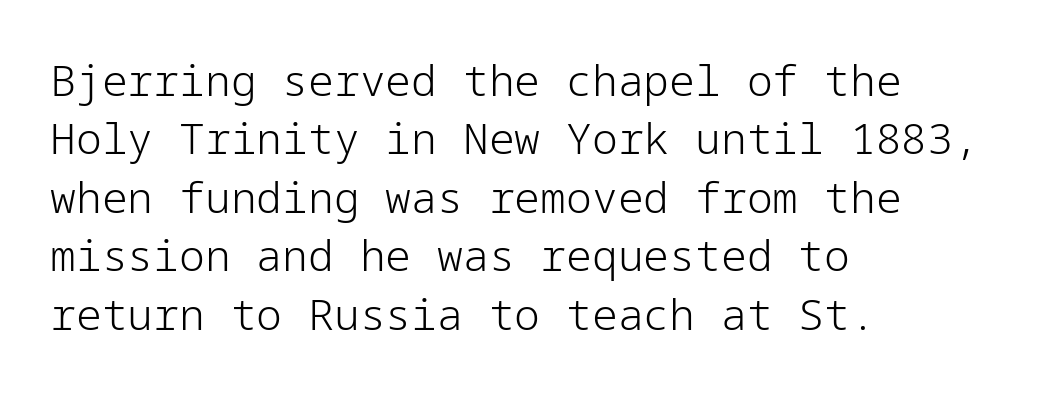
Q: Is the text bold? A: No.
Q: Is the text italic (slanted)? A: No, it is upright.
Q: Is the typeface a serif or a sans-serif typeface? A: Sans-serif.
Q: Is the text underlined? A: No.
Q: How is the paragraph aligned? A: Left-aligned.
Q: Is the spacing between letters normal or unusually wide? A: Normal.
Q: Is the spacing between lines tight, normal or loose? A: Normal.
Q: Width (condensed, normal, or wide)? A: Normal.
Q: Stroke contrast? A: Low.
Q: x-height? A: Medium.
